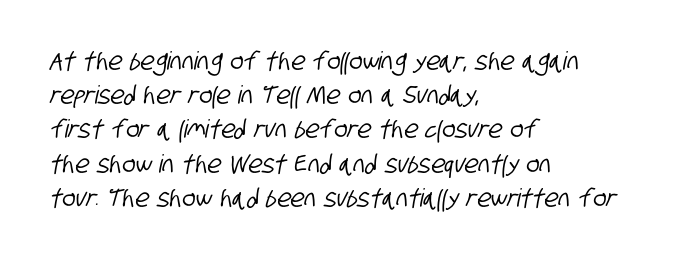
Q: Is the text underlined? A: No.
Q: How is the paragraph aligned? A: Left-aligned.
Q: Is the spacing between letters normal or unusually wide? A: Normal.
Q: Is the spacing between lines tight, normal or loose? A: Normal.
